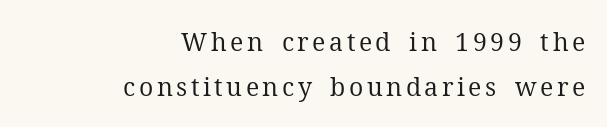
{"italic": "no", "bold": "no", "underline": "no", "align": "right", "line_spacing_ratio": 1.81, "glyph_px": 25}
